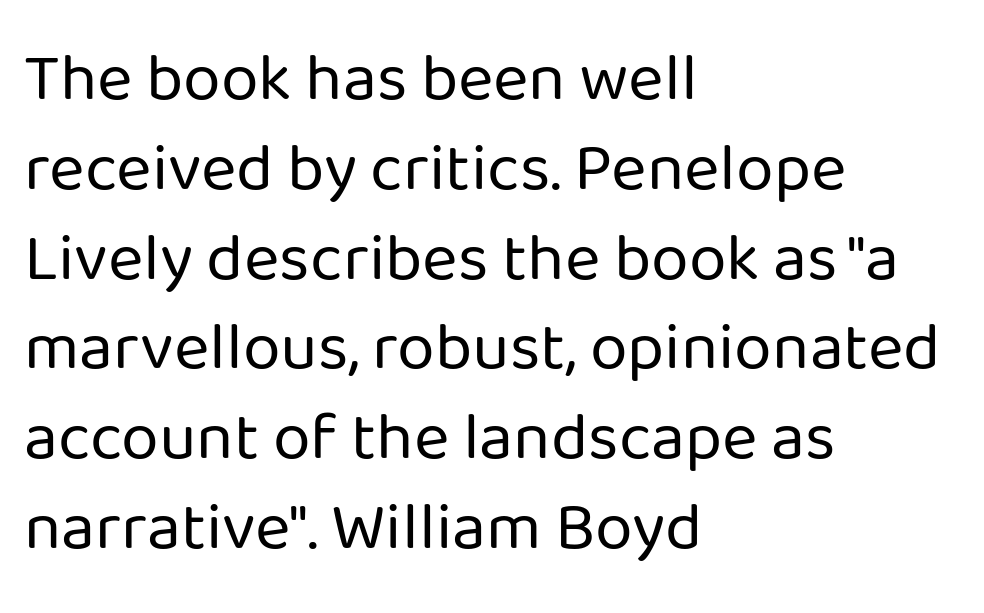
{"serif": "no", "italic": "no", "bold": "no", "weight": "regular", "width": "normal", "stroke_contrast": "low", "x_height": "medium", "monospaced": "no", "underline": "no", "align": "left", "line_spacing": "normal", "line_spacing_ratio": 1.32, "letter_spacing": "normal", "letter_spacing_em": 0.0, "glyph_px": 68}
